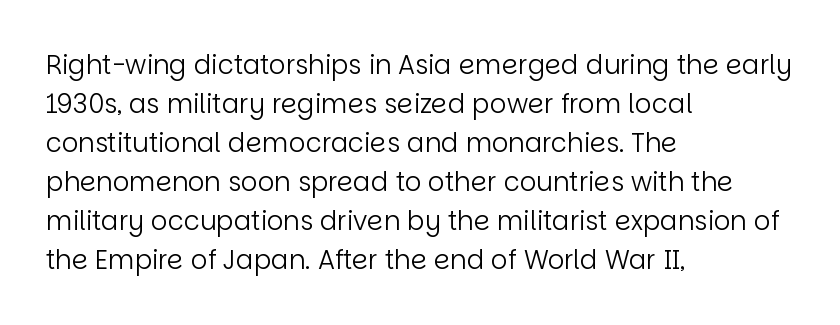
The image shows 26 px text type, upright; set left-aligned, normal line spacing (1.5x), normal letter spacing, not underlined.
